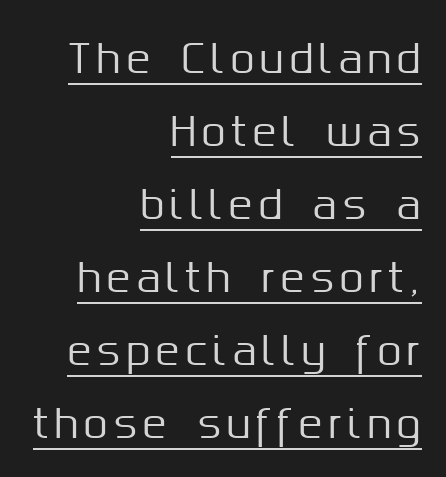
{"serif": "no", "italic": "no", "width": "normal", "stroke_contrast": "medium", "x_height": "medium", "monospaced": "no", "underline": "yes", "align": "right", "line_spacing_ratio": 1.87, "glyph_px": 39}
